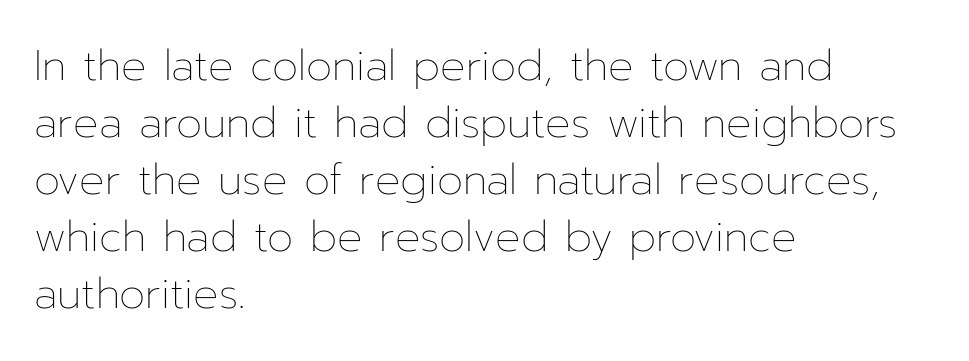
The line texture is even and compact thanks to regular tracking. This sample uses an upright cut, with every glyph sitting square on the baseline. Short and long lines alike share a common starting point at left. Quick note: interline space is typical. A typesetter would call this proportional, since set widths differ per character. The glyphs are unaccompanied by any horizontal stroke below them.
